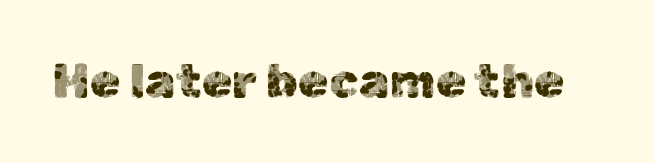
{"serif": "no", "italic": "no", "width": "normal", "x_height": "medium", "monospaced": "no", "underline": "no", "letter_spacing": "normal", "letter_spacing_em": 0.0, "glyph_px": 49}
